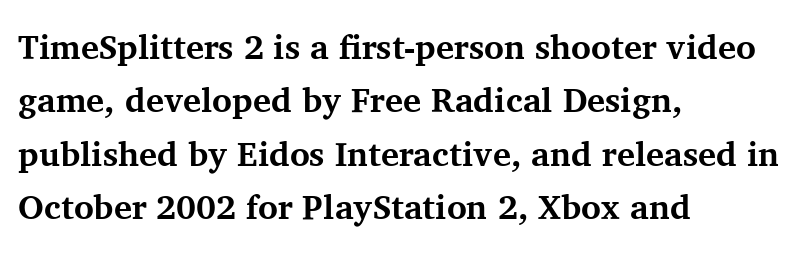
Q: Is the text bold? A: Yes.
Q: Is the text italic (slanted)? A: No, it is upright.
Q: Is the typeface a serif or a sans-serif typeface? A: Serif.
Q: Is the text underlined? A: No.
Q: How is the paragraph aligned? A: Left-aligned.
Q: Is the spacing between letters normal or unusually wide? A: Normal.
Q: Is the spacing between lines tight, normal or loose? A: Normal.
Q: Width (condensed, normal, or wide)? A: Normal.
Q: Stroke contrast? A: Medium.
Q: x-height? A: Medium.
Q: Monospaced? A: No.
